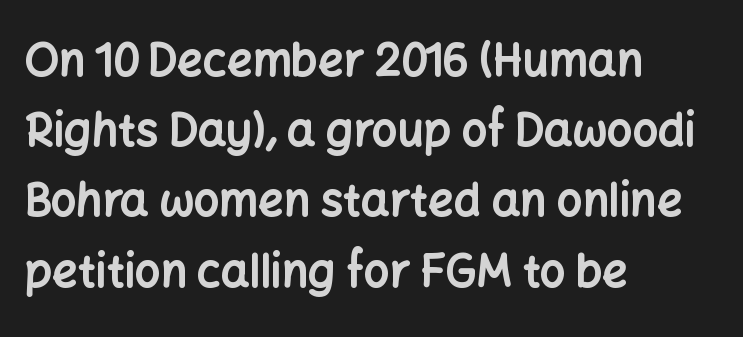
Rows of type keep a routine distance in the vertical direction. Vertical strokes here are truly vertical. Spacing between characters is what you'd get straight out of the box. Is the block centered? No — it sits flush against the left margin. Proportional: the letters do not fall into vertical columns. A sans-serif font was chosen for this passage.
